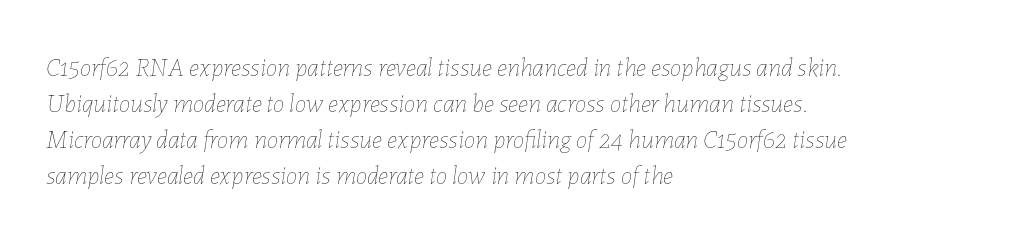
{"italic": "yes", "lean": "right", "slant_degrees": 7, "bold": "no", "underline": "no", "align": "left", "line_spacing": "normal", "line_spacing_ratio": 1.38, "letter_spacing": "normal", "letter_spacing_em": 0.0, "glyph_px": 26}
